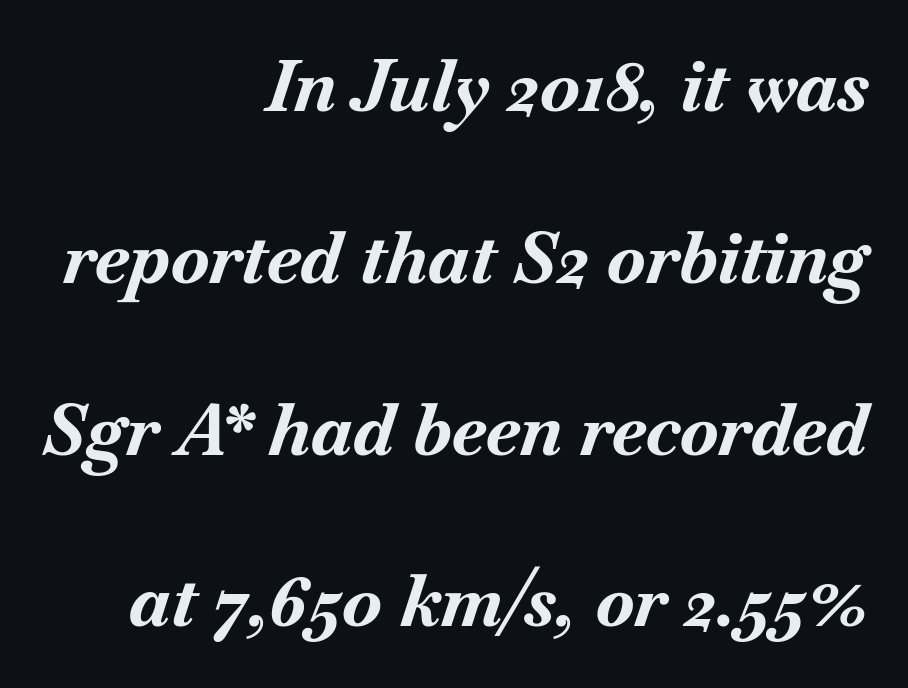
Q: Is the text bold? A: Yes.
Q: Is the text italic (slanted)? A: Yes, it leans right by about 18 degrees.
Q: Is the text underlined? A: No.
Q: How is the paragraph aligned? A: Right-aligned.
Q: Is the spacing between letters normal or unusually wide? A: Normal.
Q: Is the spacing between lines tight, normal or loose? A: Loose.
Q: Width (condensed, normal, or wide)? A: Normal.
Q: Stroke contrast? A: Medium.
Q: x-height? A: Small.
Q: Monospaced? A: No.
